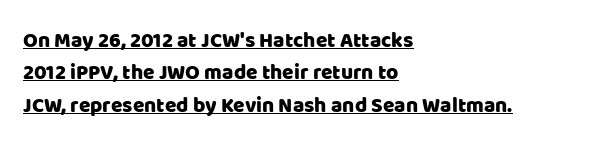
The rendering uses a moderate line-height, typical for paragraphs. You could call the tracking neutral — neither tight nor loose. One-word summary of the alignment: left. Upright lettering throughout. Descenders here cross a horizontal rule under the line.
